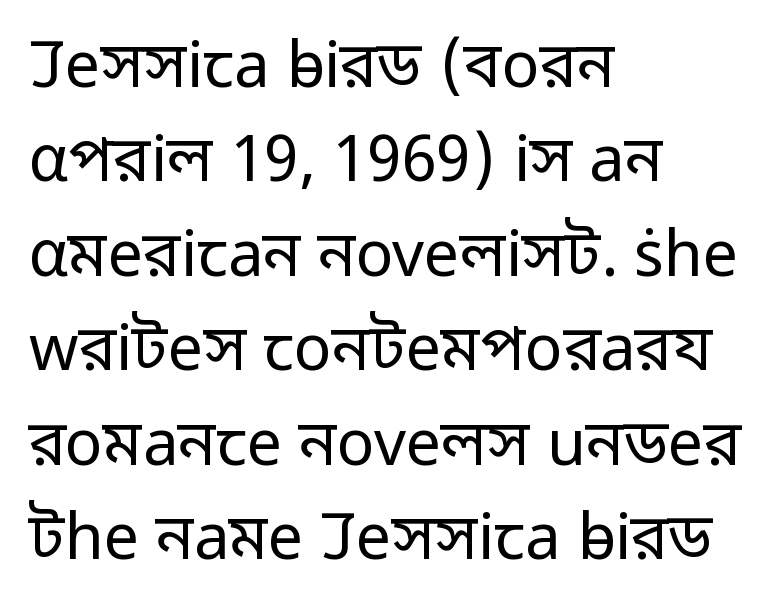
Each stroke keeps to a modest, everyday thickness or less. Each row of text sits above clean, open space. Is the block centered? No — it sits flush against the left margin. Characters follow at the spacing the type designer built in.
